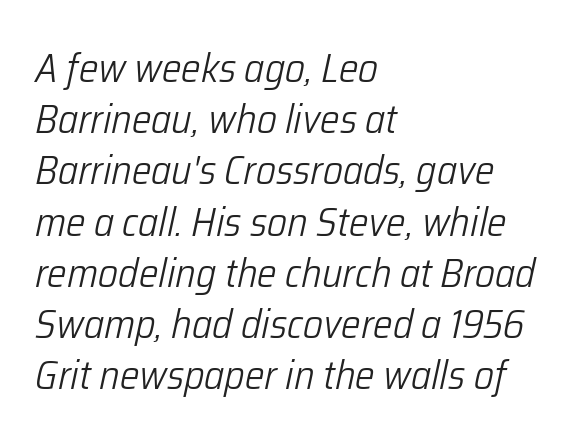
Q: Is the text bold? A: No.
Q: Is the text italic (slanted)? A: Yes, it leans right by about 12 degrees.
Q: Is the text underlined? A: No.
Q: How is the paragraph aligned? A: Left-aligned.
Q: Is the spacing between letters normal or unusually wide? A: Normal.
Q: Is the spacing between lines tight, normal or loose? A: Normal.
Q: Width (condensed, normal, or wide)? A: Condensed.
Q: Stroke contrast? A: Low.
Q: x-height? A: Medium.
Q: Monospaced? A: No.
